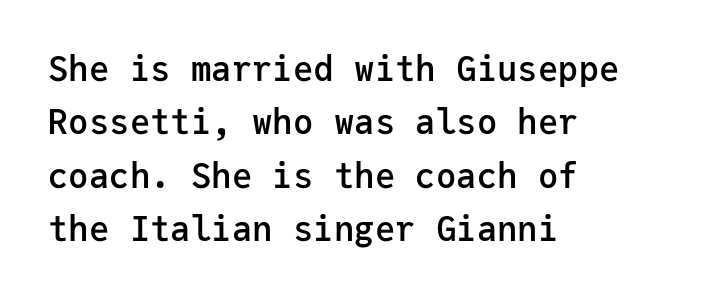
Is this a fixed-width face? Yes — each glyph sits in an identical cell. Italic: no, the glyphs are upright roman. Words appear dense and cohesive because spacing is normal. The gap between lines stays unmarked.
